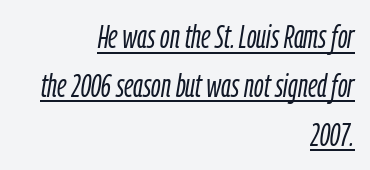
{"italic": "yes", "lean": "right", "slant_degrees": 9, "bold": "no", "weight": "light", "width": "condensed", "stroke_contrast": "low", "x_height": "medium", "monospaced": "no", "underline": "yes", "align": "right", "line_spacing": "normal", "line_spacing_ratio": 1.48, "letter_spacing": "normal", "letter_spacing_em": 0.0, "glyph_px": 33}
